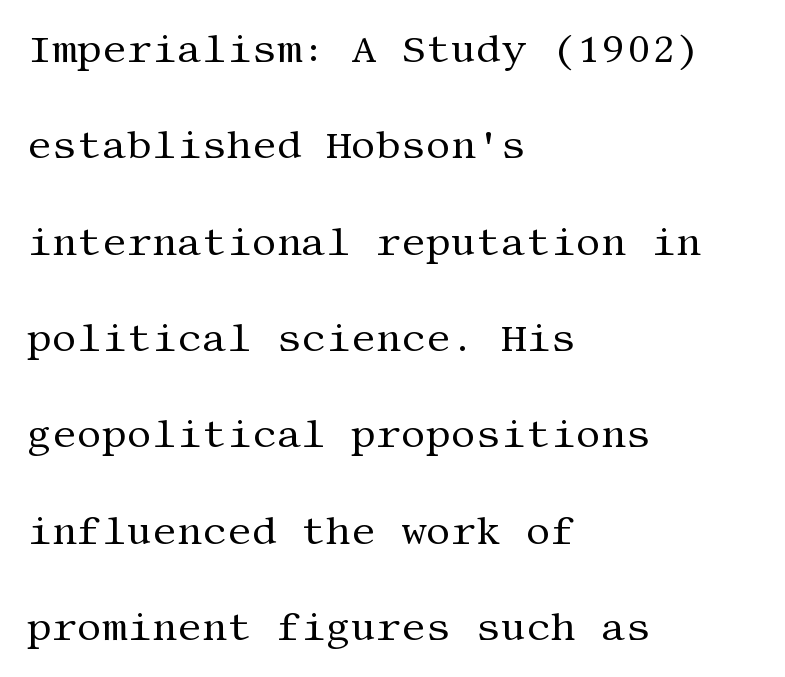
{"serif": "yes", "italic": "no", "bold": "no", "weight": "regular", "width": "normal", "stroke_contrast": "medium", "x_height": "large", "underline": "no", "align": "left", "line_spacing": "loose", "line_spacing_ratio": 2.47, "letter_spacing": "normal", "letter_spacing_em": 0.0, "glyph_px": 39}
